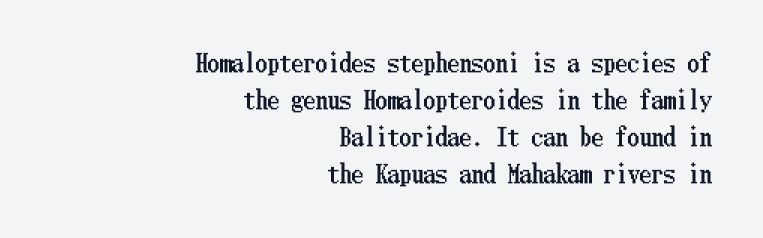
The image shows 24 px text type, upright; set right-aligned, normal line spacing (1.54x), normal letter spacing, not underlined.
